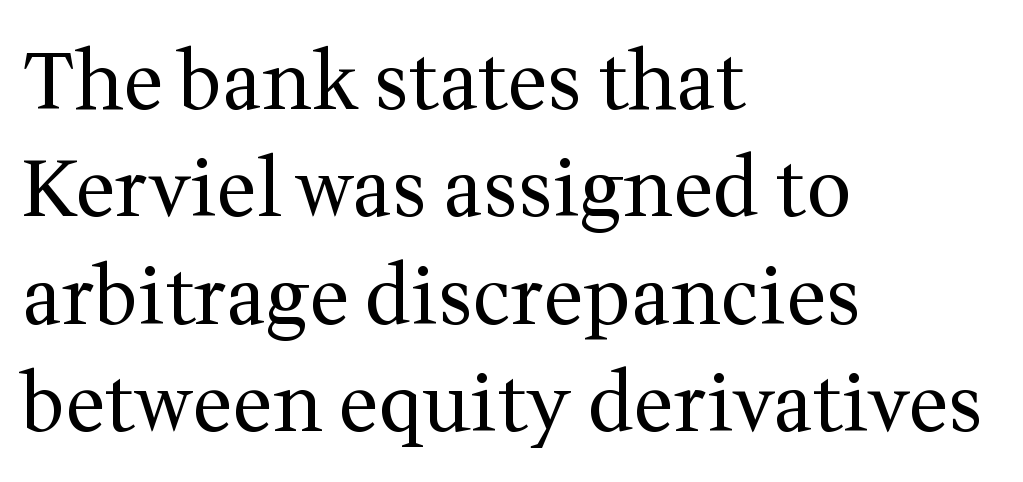
Check the space under the baseline: it is left empty. Serifs: yes, visible at the terminals of the letterforms. Students, observe: this is what conventionally led text looks like. Each line starts at the same left margin while the right side varies. Bold? No — there's no thickening of the strokes.
